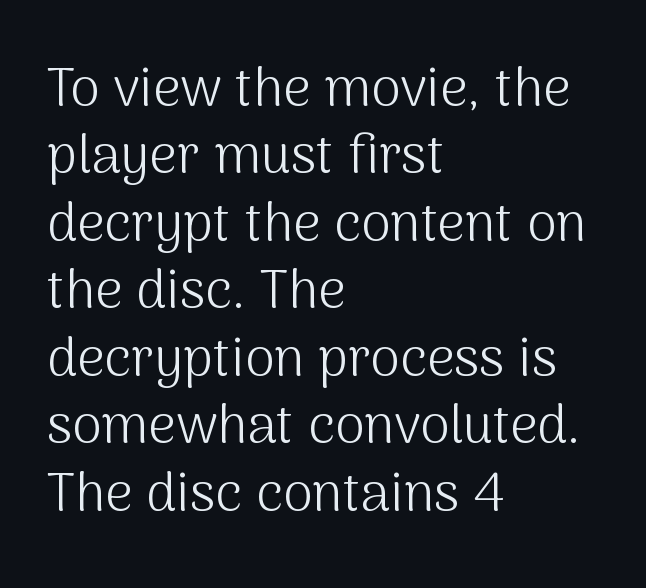
The image shows 54 px light sans-serif type, upright; set left-aligned, normal line spacing (1.25x), normal letter spacing, not underlined; medium stroke contrast and a medium x-height.
